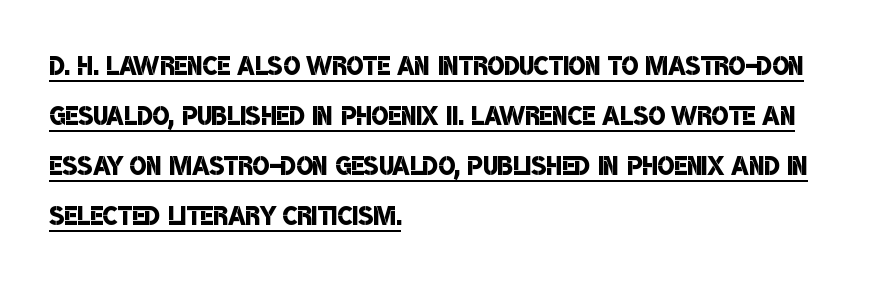
{"serif": "no", "bold": "semi", "weight": "semibold", "width": "condensed", "stroke_contrast": "low", "x_height": "large", "monospaced": "no", "underline": "yes", "align": "left", "line_spacing": "normal", "line_spacing_ratio": 1.43, "letter_spacing": "normal", "letter_spacing_em": 0.0, "glyph_px": 35}
